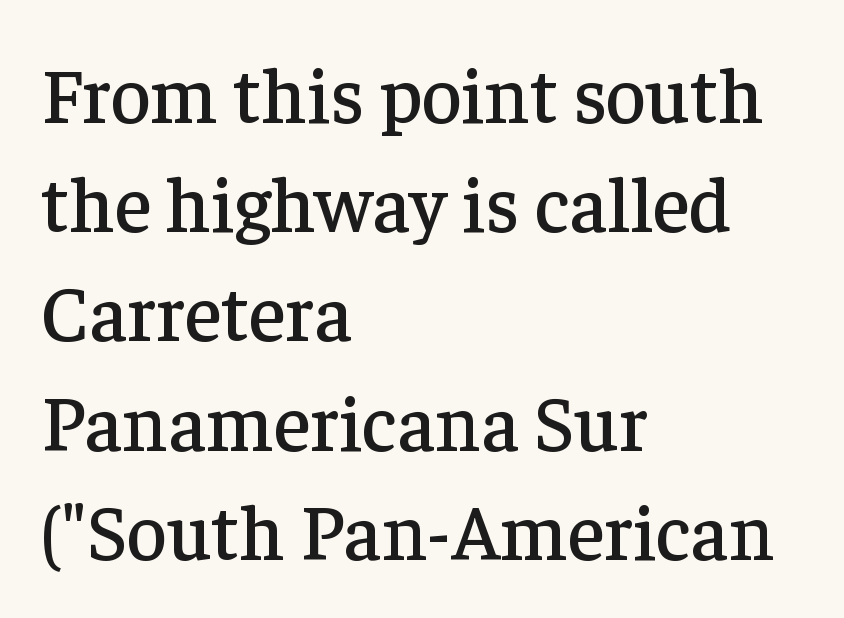
Varying glyph widths throughout — classic text-font behaviour. The type sits square on the baseline with zero lean. Glance below the letters and you will spot only blank space. Notice how the passage keeps a crisp vertical edge on the left only. Nobody touched the tracking dial on this one. Honestly, the row spacing looks completely unremarkable.
